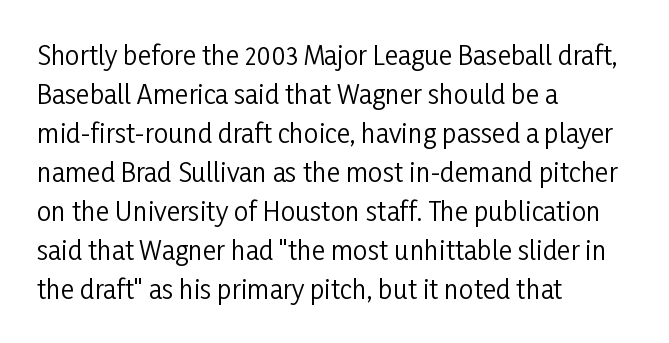
Each new line begins a customary step beneath the previous one. Students, note that the glyphs here touch the page at normal intervals. Letters rest on an invisible, unmarked baseline. Posture: upright roman.
